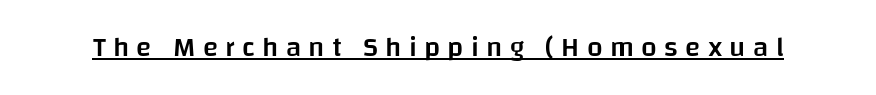
The image shows 28 px semibold sans-serif type, upright; set unusually wide letter spacing (+0.26 em), underlined; low stroke contrast and a large x-height.
